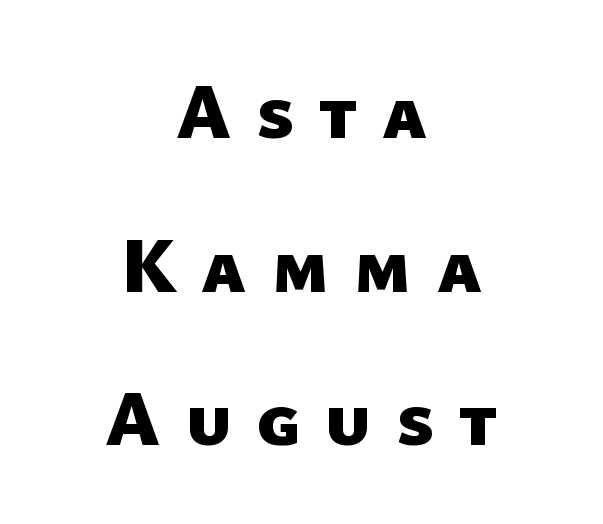
The image shows 78 px heavy sans-serif type; set centered, loose line spacing (1.97x), unusually wide letter spacing (+0.32 em), not underlined; low stroke contrast and a medium x-height.
